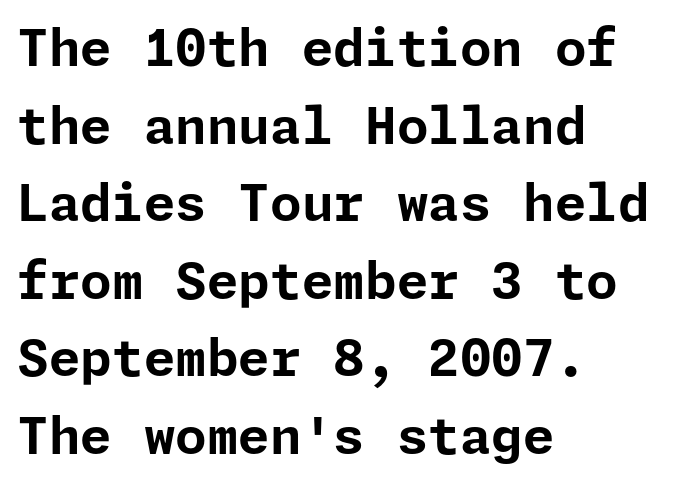
The image shows 51 px bold sans-serif type, upright; set left-aligned, normal line spacing (1.52x), normal letter spacing, not underlined; low stroke contrast and a medium x-height.
